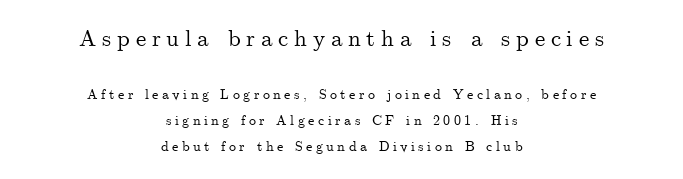
The image shows 23 px text type, upright; set centered, line spacing 1.85x, unusually wide letter spacing (+0.25 em), not underlined; the first (top) block is 1.64x larger.
